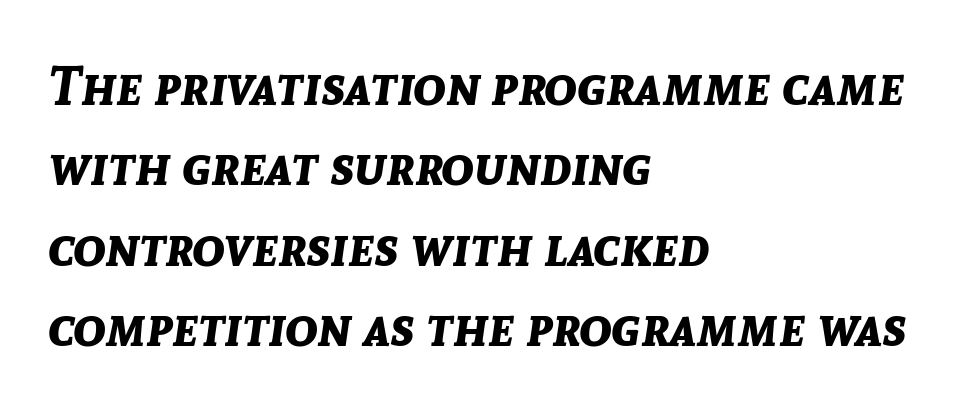
Nobody touched the tracking dial on this one. Rule under the text: the space is simply empty. The face used here is proportionally spaced, like ordinary book or web type. Layout note: lines flush left.
